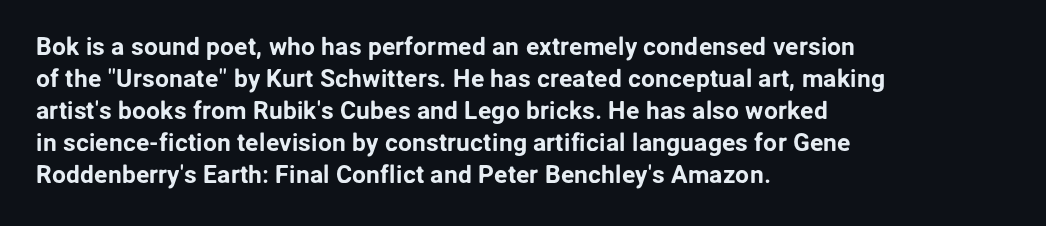
{"italic": "no", "underline": "no", "align": "left", "line_spacing": "normal", "line_spacing_ratio": 1.28, "letter_spacing": "normal", "letter_spacing_em": 0.0, "glyph_px": 25}
